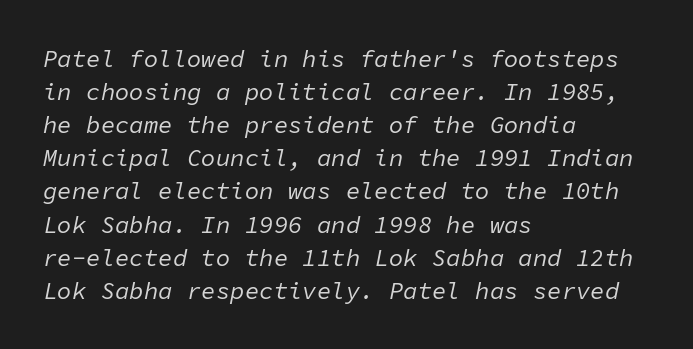
{"italic": "yes", "lean": "right", "slant_degrees": 11, "bold": "no", "underline": "no", "align": "left", "line_spacing": "normal", "line_spacing_ratio": 1.38, "letter_spacing": "normal", "letter_spacing_em": 0.0, "glyph_px": 24}
